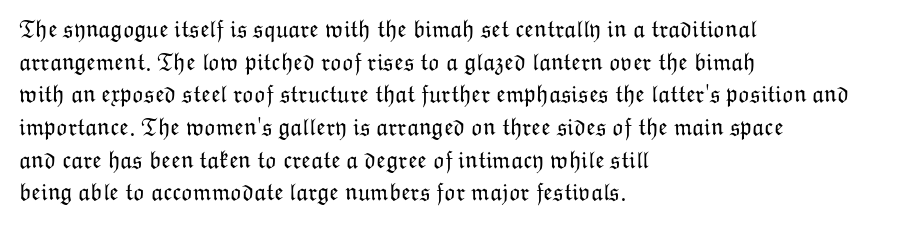
{"italic": "no", "bold": "no", "underline": "no", "align": "left", "line_spacing": "normal", "line_spacing_ratio": 1.36, "letter_spacing": "normal", "letter_spacing_em": 0.0, "glyph_px": 24}
